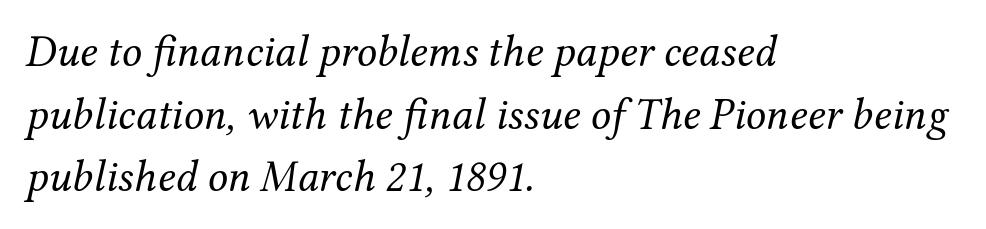
Q: Is the text bold? A: No.
Q: Is the text italic (slanted)? A: Yes, it leans right by about 12 degrees.
Q: Is the typeface a serif or a sans-serif typeface? A: Serif.
Q: Is the text underlined? A: No.
Q: How is the paragraph aligned? A: Left-aligned.
Q: Is the spacing between letters normal or unusually wide? A: Normal.
Q: Is the spacing between lines tight, normal or loose? A: Normal.
Q: Width (condensed, normal, or wide)? A: Normal.
Q: Stroke contrast? A: Medium.
Q: x-height? A: Medium.
Q: Monospaced? A: No.
